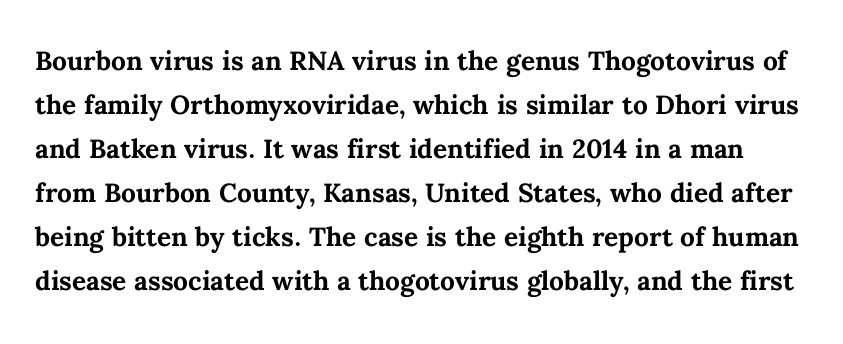
Here the designer chose a conventional face with non-uniform glyph widths. Bare-footed words on every line. A normal amount of white space separates one row of letters from the next. A typesetter would mark this as roman, not italic. The characters look thick and weighty, a clear bold. Glyph-to-glyph distance matches everyday printed text.
